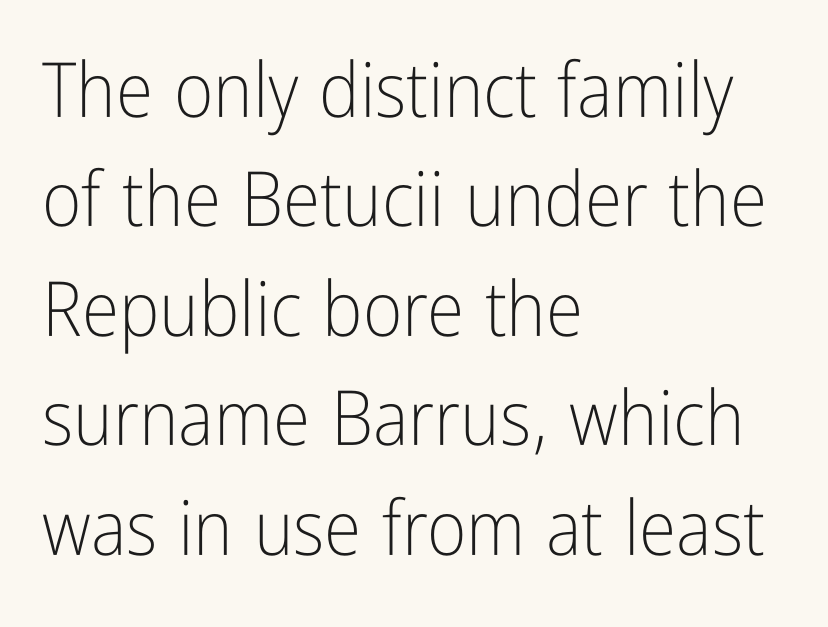
The image shows 76 px light, condensed sans-serif type, upright; set left-aligned, normal line spacing (1.44x), normal letter spacing, not underlined; low stroke contrast and a medium x-height.
